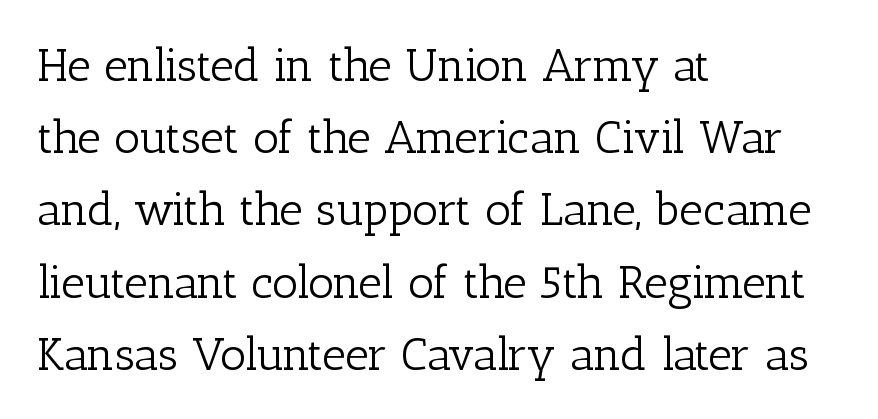
Q: Is the text bold? A: No.
Q: Is the text italic (slanted)? A: No, it is upright.
Q: Is the typeface a serif or a sans-serif typeface? A: Serif.
Q: Is the text underlined? A: No.
Q: How is the paragraph aligned? A: Left-aligned.
Q: Is the spacing between letters normal or unusually wide? A: Normal.
Q: Is the spacing between lines tight, normal or loose? A: Normal.
Q: Width (condensed, normal, or wide)? A: Normal.
Q: Stroke contrast? A: Low.
Q: x-height? A: Medium.
Q: Monospaced? A: No.
